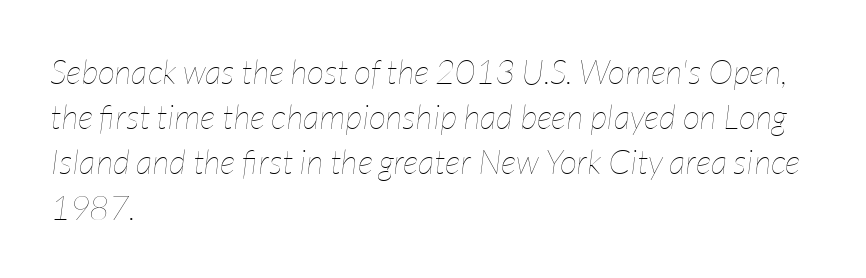
Q: Is the text bold? A: No.
Q: Is the text italic (slanted)? A: Yes, it leans right by about 7 degrees.
Q: Is the text underlined? A: No.
Q: How is the paragraph aligned? A: Left-aligned.
Q: Is the spacing between letters normal or unusually wide? A: Normal.
Q: Is the spacing between lines tight, normal or loose? A: Normal.
Q: Width (condensed, normal, or wide)? A: Condensed.
Q: Stroke contrast? A: Low.
Q: x-height? A: Medium.
Q: Monospaced? A: No.
